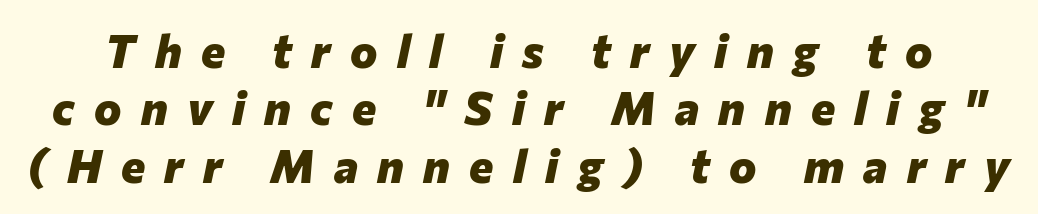
{"italic": "yes", "lean": "right", "slant_degrees": 12, "bold": "yes", "weight": "heavy", "width": "normal", "stroke_contrast": "low", "x_height": "medium", "monospaced": "no", "underline": "no", "line_spacing": "normal", "line_spacing_ratio": 1.25, "letter_spacing": "wide", "letter_spacing_em": 0.42, "glyph_px": 46}
